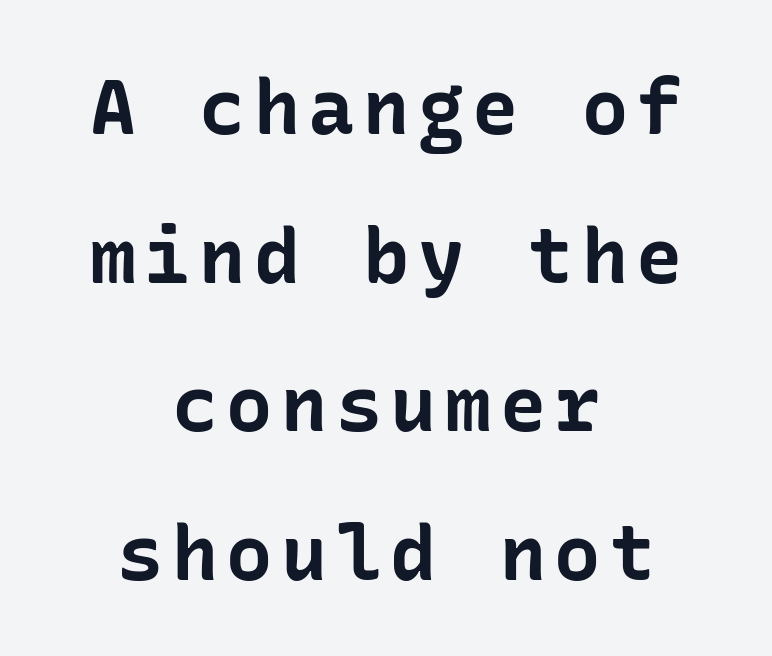
To sum up the face: it is a sans, with no serifs. Reading down the column, the eye jumps a long way to each next line. The strip under each line holds only bare page. The passage is arranged like a title page — every line centered.
